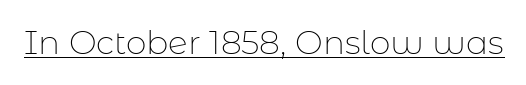
Inter-character spacing is left at the font's built-in metrics. This sample uses an upright cut, with every glyph sitting square on the baseline. Does a line run under the words? Yes, clearly. Does the type have serifs? No, each stem ends abruptly. Heft: none added — not bold.
